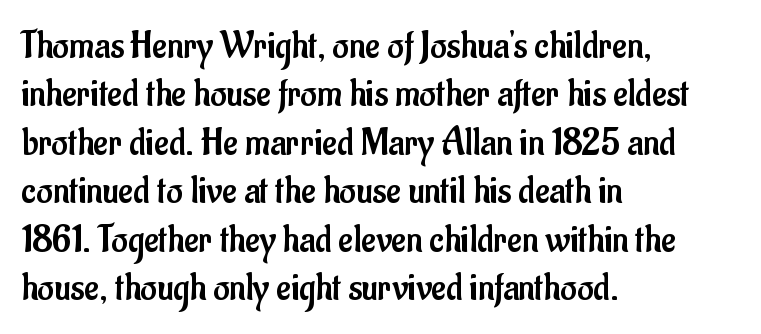
This reads as an unemphasized weight, regular at the heaviest. Italic: no, the glyphs are upright roman. The passage shown is typeset with a sans-serif family. Descenders are the only things crossing below the line. Spacing between characters is what you'd get straight out of the box.
